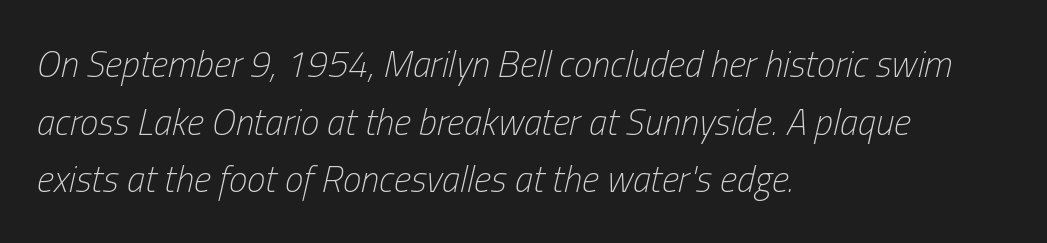
The passage shown is typed in a proportional face where columns would drift. Would a proofreader flag this as italicized? Yes. The area under the type is left untouched. You could call the tracking neutral — neither tight nor loose. Does the leading feel generous? No, just average.
